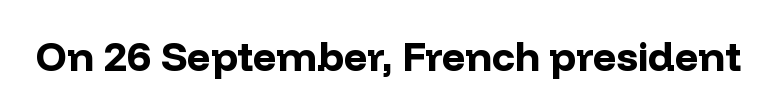
{"serif": "no", "italic": "no", "bold": "yes", "weight": "bold", "width": "normal", "stroke_contrast": "low", "x_height": "medium", "monospaced": "no", "underline": "no", "letter_spacing": "normal", "letter_spacing_em": 0.0, "glyph_px": 41}
